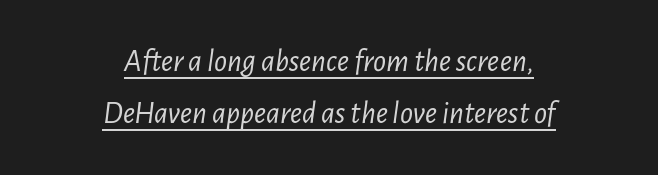
The image shows 32 px light, condensed type, italic (leaning right); set centered, normal line spacing (1.62x), normal letter spacing, underlined; low stroke contrast and a medium x-height.
